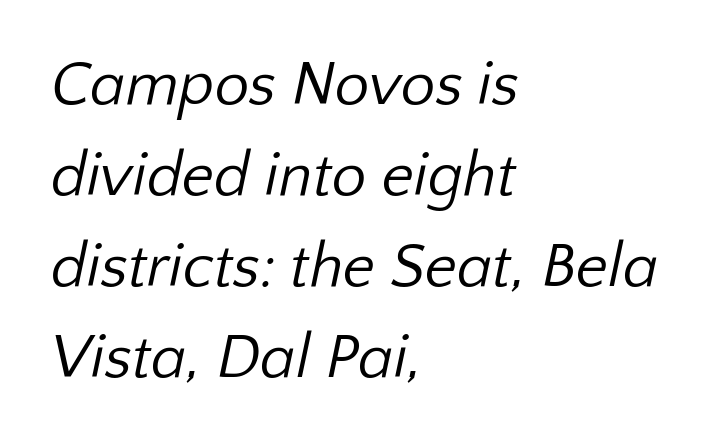
Is this a fixed-width face? No — the glyphs have proportional, varying widths. This rendering employs a face without finishing strokes, i.e., a sans-serif. A student would call this left alignment; a typographer would say flush left, rag right. Here the glyphs are tracked normally, forming tight word shapes.
